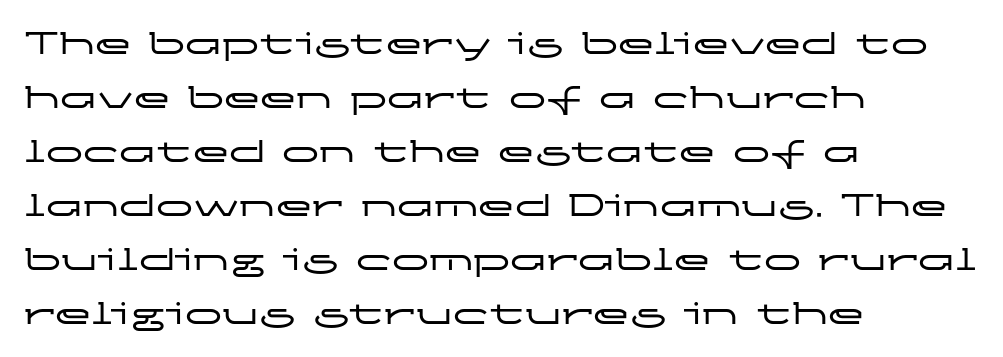
Rows of type keep a routine distance in the vertical direction. The baseline area is clear. In terms of posture, this sample is upright. Is this a fixed-width face? No — the glyphs have proportional, varying widths. What kind of face is this? One without serifs — a sans. What stands out about the letter spacing? Nothing — it is the standard amount.
